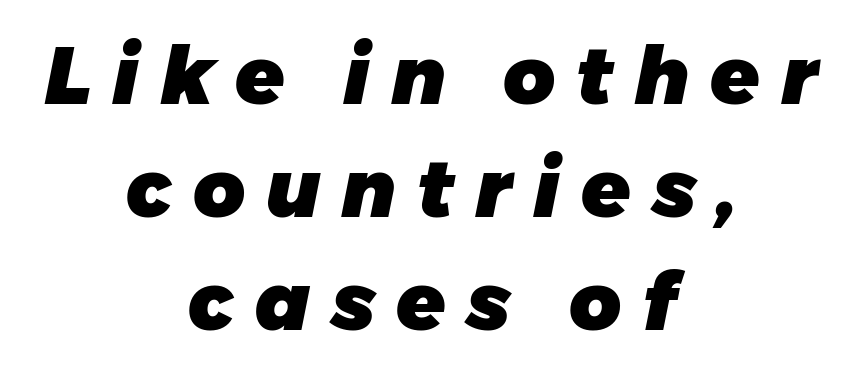
{"italic": "yes", "lean": "right", "slant_degrees": 11, "bold": "yes", "weight": "heavy", "width": "normal", "stroke_contrast": "low", "x_height": "medium", "monospaced": "no", "underline": "no", "align": "center", "line_spacing": "normal", "line_spacing_ratio": 1.41, "letter_spacing": "wide", "letter_spacing_em": 0.26, "glyph_px": 80}
